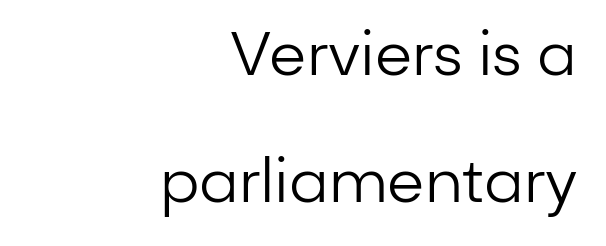
{"serif": "no", "italic": "no", "bold": "no", "weight": "regular", "width": "normal", "stroke_contrast": "low", "x_height": "medium", "monospaced": "no", "underline": "no", "align": "right", "line_spacing": "loose", "line_spacing_ratio": 2.11, "letter_spacing": "normal", "letter_spacing_em": 0.0, "glyph_px": 60}
